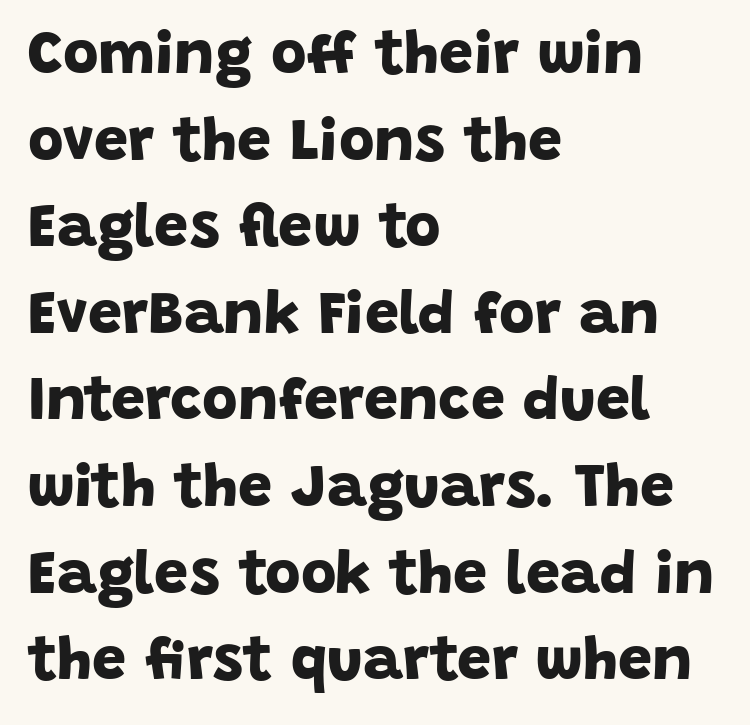
The image shows 61 px bold sans-serif type; set left-aligned, normal line spacing (1.42x), normal letter spacing, not underlined; low stroke contrast and a large x-height.
